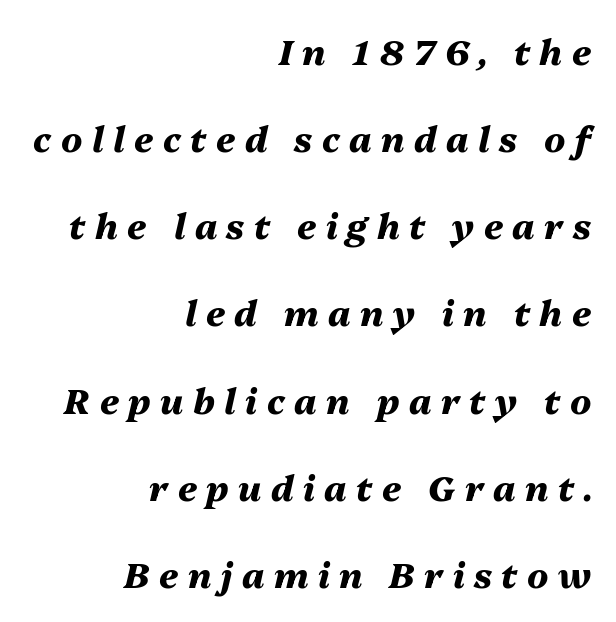
What stands out about the letter spacing? Its width — letters are far apart. The paragraph has a hard right edge and a soft left edge. Any mark beneath the type? The region is blank. Caption: bold face, heavy strokes. Interline gaps are noticeably wide in this sample.
